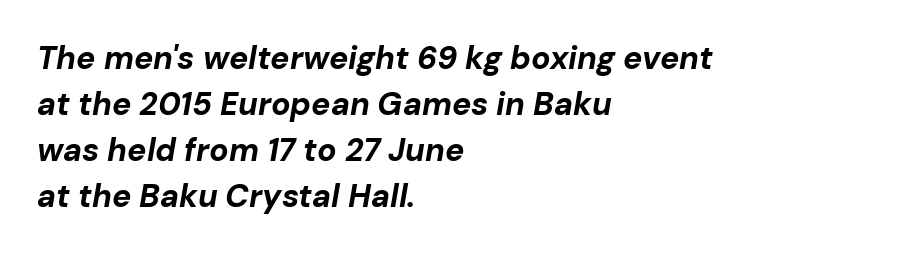
Descenders hang freely into open space. The passage shown is typed in a proportional face where columns would drift. This sample is left-justified, so line endings fall wherever the words run out. How are the letters spaced? Ordinarily, with no added tracking. Interline gaps are of average width in this sample.
